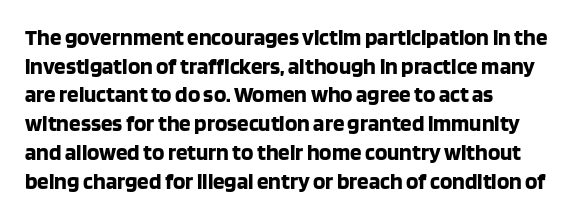
The image shows 23 px bold type, upright; set left-aligned, normal line spacing (1.25x), normal letter spacing, not underlined.
